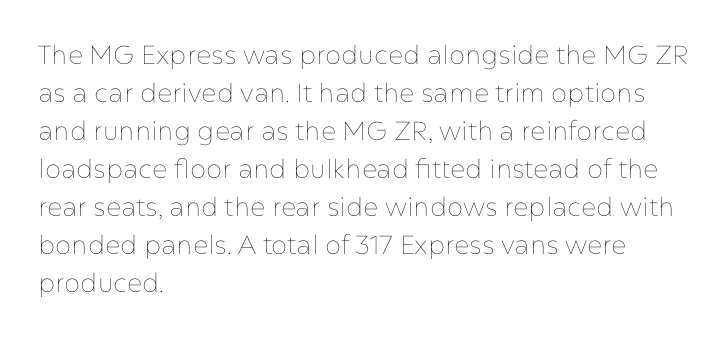
{"italic": "no", "bold": "no", "underline": "no", "align": "left", "line_spacing": "normal", "line_spacing_ratio": 1.46, "letter_spacing": "normal", "letter_spacing_em": 0.0, "glyph_px": 26}
